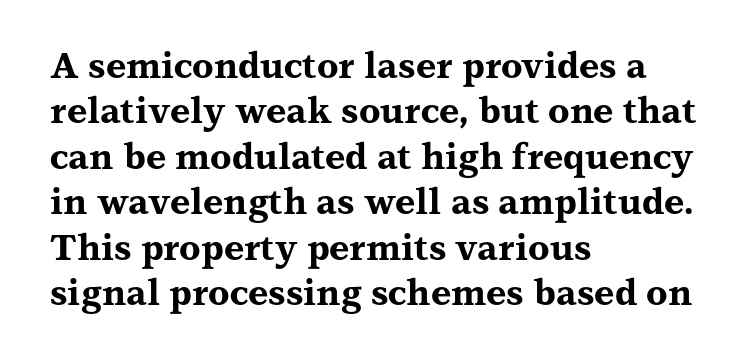
{"serif": "yes", "italic": "no", "bold": "yes", "weight": "bold", "width": "wide", "stroke_contrast": "medium", "x_height": "medium", "monospaced": "no", "underline": "no", "align": "left", "line_spacing": "normal", "line_spacing_ratio": 1.3, "letter_spacing": "normal", "letter_spacing_em": 0.0, "glyph_px": 35}
